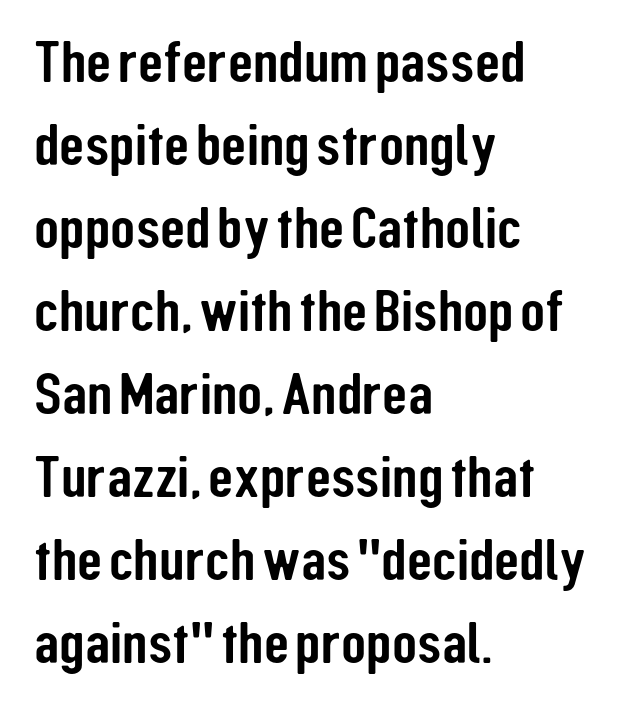
The image shows 58 px condensed sans-serif type, upright; set left-aligned, normal line spacing (1.43x), normal letter spacing, not underlined; low stroke contrast and a medium x-height.
